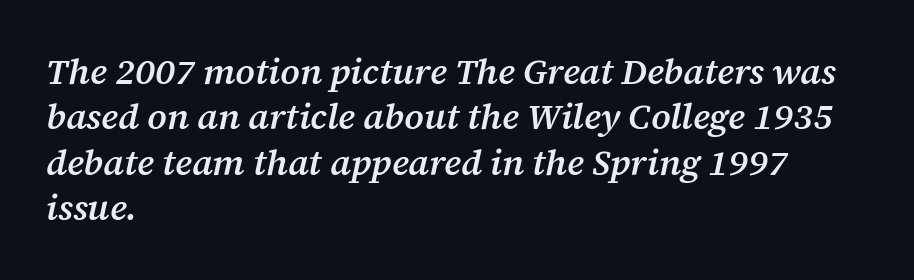
Q: Is the text bold? A: Semi-bold.
Q: Is the text italic (slanted)? A: Yes, it leans right by about 12 degrees.
Q: Is the typeface a serif or a sans-serif typeface? A: Serif.
Q: Is the text underlined? A: No.
Q: How is the paragraph aligned? A: Left-aligned.
Q: Is the spacing between letters normal or unusually wide? A: Normal.
Q: Is the spacing between lines tight, normal or loose? A: Normal.
Q: Width (condensed, normal, or wide)? A: Normal.
Q: Stroke contrast? A: Medium.
Q: x-height? A: Medium.
Q: Monospaced? A: No.
